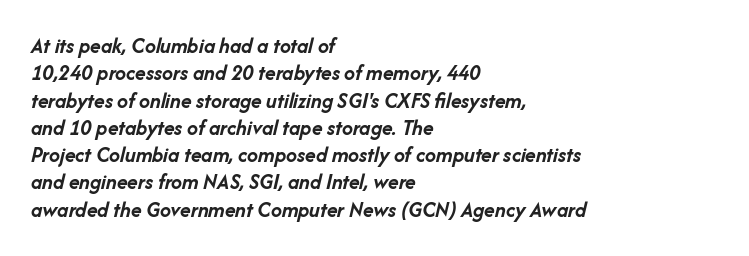
Q: Is the text bold? A: Yes.
Q: Is the text italic (slanted)? A: Yes, it leans right by about 14 degrees.
Q: Is the text underlined? A: No.
Q: How is the paragraph aligned? A: Left-aligned.
Q: Is the spacing between letters normal or unusually wide? A: Normal.
